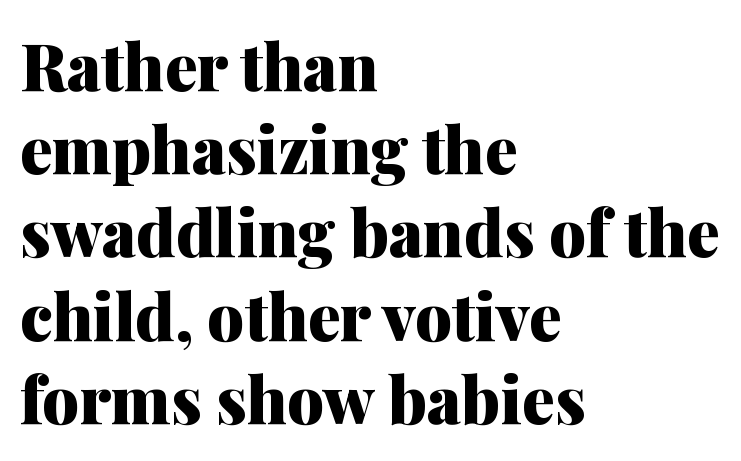
The image shows 65 px heavy serif type, upright; set left-aligned, normal line spacing (1.28x), normal letter spacing, not underlined; medium stroke contrast and a medium x-height.
